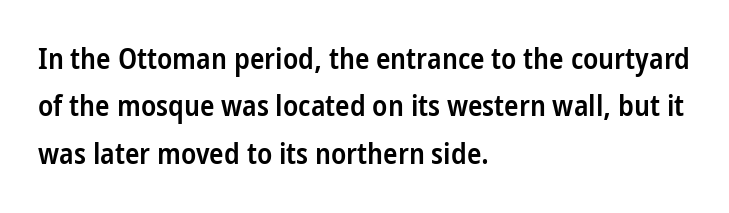
{"serif": "no", "italic": "no", "bold": "semi", "weight": "semibold", "width": "condensed", "stroke_contrast": "low", "x_height": "medium", "monospaced": "no", "underline": "no", "align": "left", "line_spacing": "normal", "line_spacing_ratio": 1.58, "letter_spacing": "normal", "letter_spacing_em": 0.0, "glyph_px": 30}
